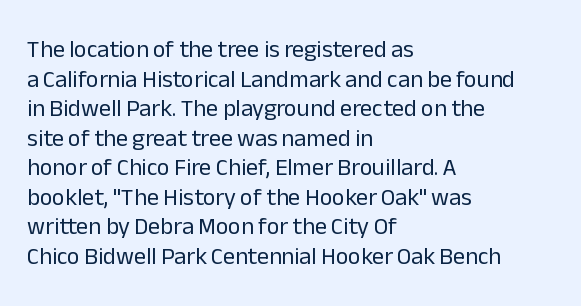
{"italic": "no", "bold": "no", "underline": "no", "align": "left", "line_spacing_ratio": 1.23, "letter_spacing": "normal", "letter_spacing_em": 0.0, "glyph_px": 24}
